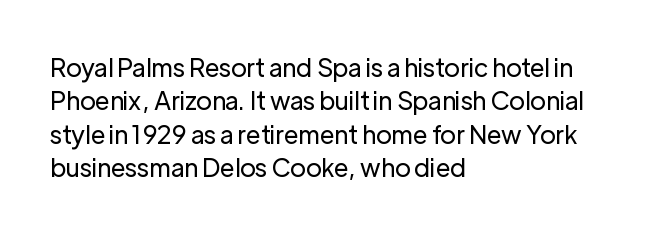
{"italic": "no", "bold": "no", "underline": "no", "align": "left", "line_spacing": "normal", "line_spacing_ratio": 1.34, "letter_spacing": "normal", "letter_spacing_em": 0.0, "glyph_px": 25}
